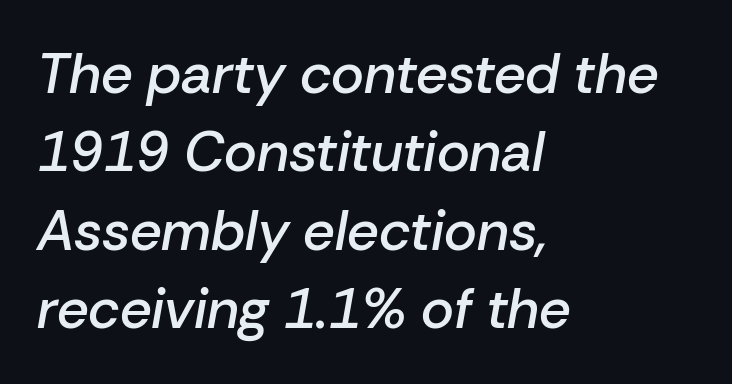
The image shows 56 px semibold type, italic (leaning right); set left-aligned, normal line spacing (1.4x), normal letter spacing, not underlined; low stroke contrast and a medium x-height.
